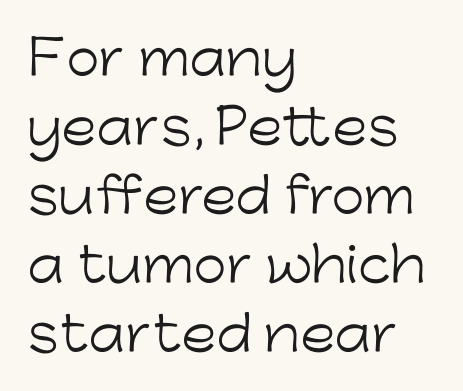
Each line starts at the same left margin while the right side varies. Do the characters align in a grid? No, the font is proportional. Honestly, the row spacing looks completely unremarkable. The letters stand upright; this is a roman face. Bare-footed words on every line. Compared with typical body copy, the letter spacing here is the same.
